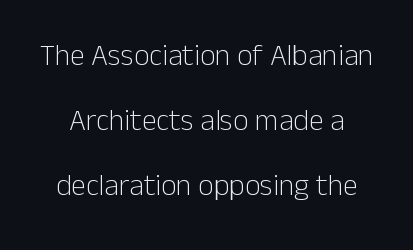
In terms of letterform style, serifs are entirely absent. Is there any slant? The stems are plumb. The typeface has the unassuming heft of standard copy or less. This sample has the flowing, uneven cadence of proportional lettering. Only glyphs here, with clear space below each row. The vertical gap from one line to the next is large.
